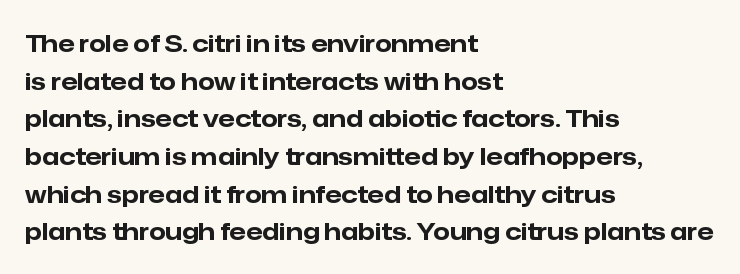
{"italic": "no", "bold": "yes", "underline": "no", "align": "left", "line_spacing": "normal", "line_spacing_ratio": 1.57, "letter_spacing": "normal", "letter_spacing_em": 0.0, "glyph_px": 24}
